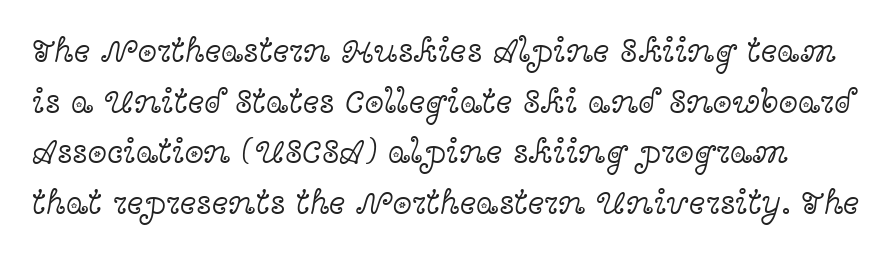
The strokes are not fattened; the text isn't bold. Short note: letters normally spaced. How would I describe the line gaps? Plain and ordinary. Observe the serifs anchoring each vertical stroke in this sample. Looks like regular typesetting: each glyph gets only the width it needs.
